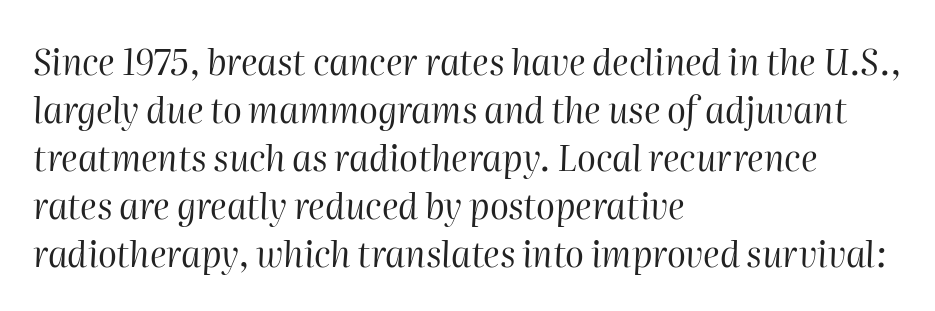
Q: Is the text bold? A: No.
Q: Is the text italic (slanted)? A: Yes, it leans right by about 2 degrees.
Q: Is the text underlined? A: No.
Q: How is the paragraph aligned? A: Left-aligned.
Q: Is the spacing between letters normal or unusually wide? A: Normal.
Q: Is the spacing between lines tight, normal or loose? A: Normal.
Q: Width (condensed, normal, or wide)? A: Normal.
Q: Stroke contrast? A: High.
Q: x-height? A: Medium.
Q: Monospaced? A: No.
